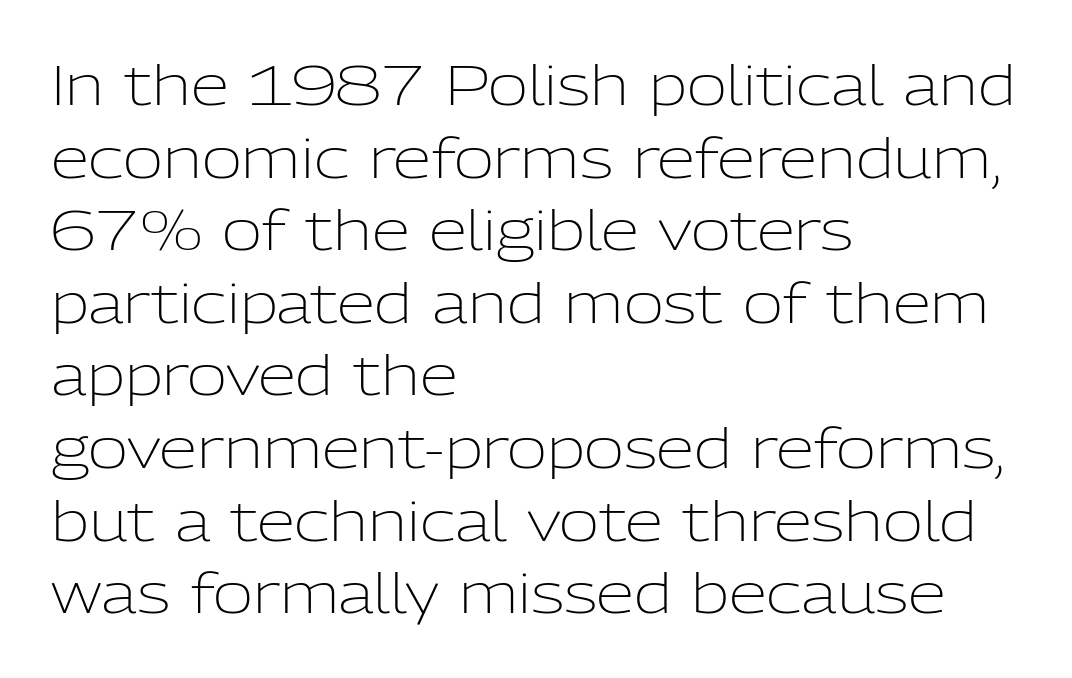
Line starts are locked; line ends wander. Proportional: the letters do not fall into vertical columns. A quiet, ordinary-to-light weight characterises the typeface. A typesetter would call this zero additional tracking. A bare baseline throughout the passage. In terms of leading, this rendering sits right in the middle.
